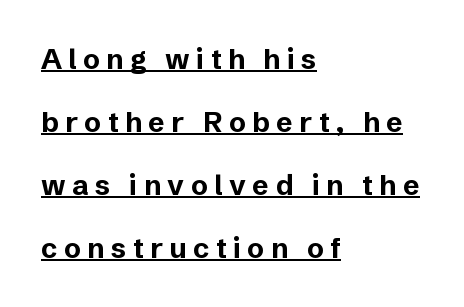
{"serif": "no", "italic": "no", "bold": "yes", "weight": "bold", "width": "normal", "stroke_contrast": "low", "x_height": "medium", "monospaced": "no", "underline": "yes", "align": "left", "line_spacing": "loose", "line_spacing_ratio": 2.25, "letter_spacing": "wide", "letter_spacing_em": 0.23, "glyph_px": 28}
